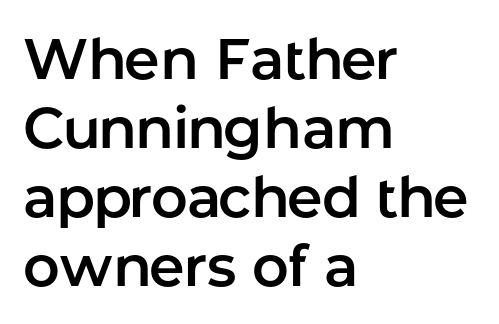
The image shows 57 px sans-serif type, upright; set left-aligned, line spacing 1.21x, normal letter spacing, not underlined; low stroke contrast and a medium x-height.
